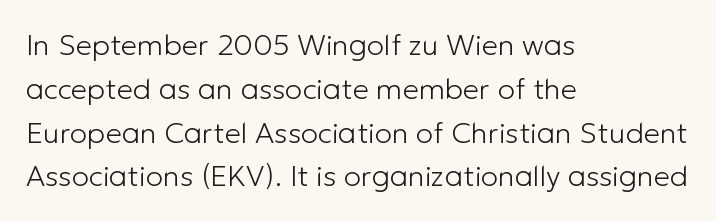
{"serif": "no", "italic": "no", "bold": "no", "weight": "light", "width": "normal", "stroke_contrast": "low", "x_height": "medium", "monospaced": "no", "underline": "no", "align": "left", "line_spacing": "normal", "line_spacing_ratio": 1.51, "letter_spacing": "normal", "letter_spacing_em": 0.0, "glyph_px": 29}
